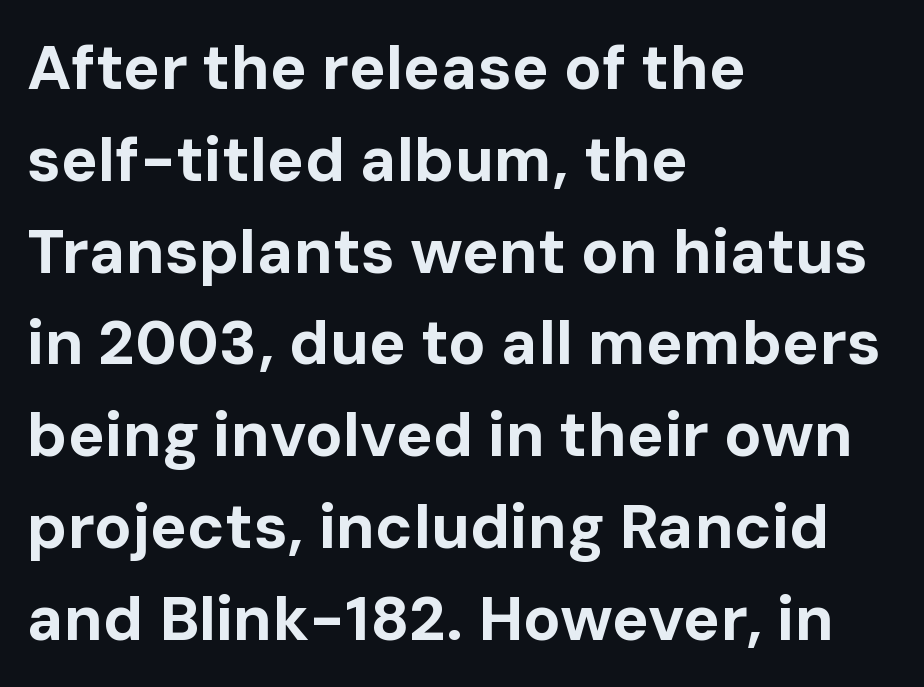
The image shows 62 px bold sans-serif type, upright; set left-aligned, normal line spacing (1.48x), normal letter spacing, not underlined; low stroke contrast and a medium x-height.
